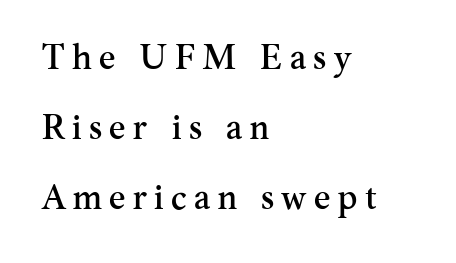
Has an underline been added? It has not. You could not count columns in this text — the font is proportionally spaced. Look at the bottom of the vertical strokes: they flare into serifs here. Reading down the column, the eye jumps a long way to each next line.
